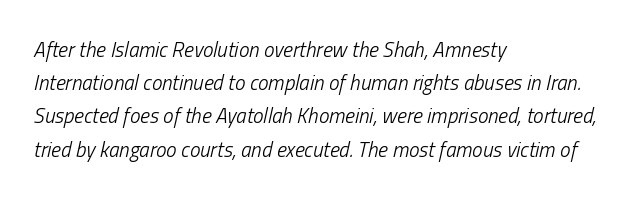
{"italic": "yes", "lean": "right", "slant_degrees": 13, "bold": "no", "underline": "no", "align": "left", "line_spacing": "normal", "line_spacing_ratio": 1.58, "letter_spacing": "normal", "letter_spacing_em": 0.0, "glyph_px": 21}
